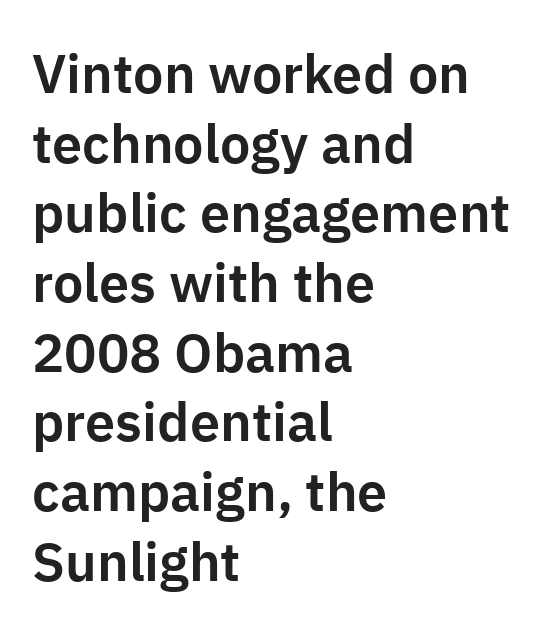
Posture: straight, roman, zero tilt. Nothing unusual about the tracking: characters are spaced as the font intends. Decoration check: the copy has no underline. The paragraph shown leans on its left margin. Letterform terminals end flat and unadorned throughout the passage. The passage shown is typed in a proportional face where columns would drift.
